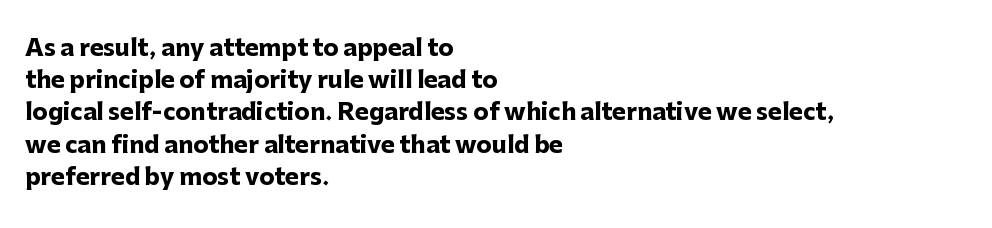
{"italic": "no", "bold": "yes", "underline": "no", "align": "left", "line_spacing": "normal", "line_spacing_ratio": 1.4, "letter_spacing": "normal", "letter_spacing_em": 0.0, "glyph_px": 23}
